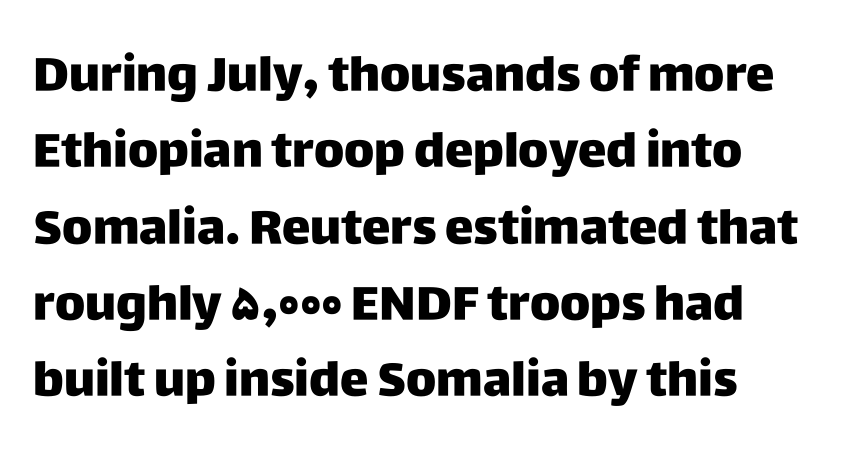
The image shows 48 px sans-serif type, upright; set left-aligned, normal line spacing (1.59x), normal letter spacing, not underlined; low stroke contrast and a large x-height.
